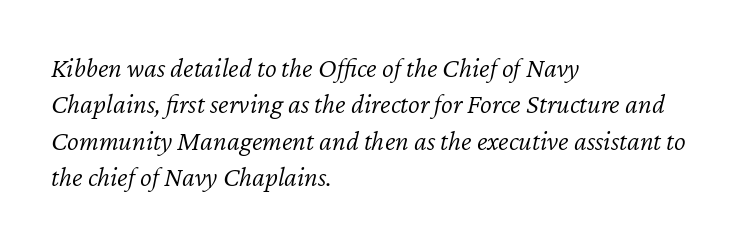
Q: Is the text bold? A: No.
Q: Is the text italic (slanted)? A: Yes, it leans right by about 12 degrees.
Q: Is the text underlined? A: No.
Q: How is the paragraph aligned? A: Left-aligned.
Q: Is the spacing between letters normal or unusually wide? A: Normal.
Q: Is the spacing between lines tight, normal or loose? A: Normal.
Q: Width (condensed, normal, or wide)? A: Normal.
Q: Stroke contrast? A: Low.
Q: x-height? A: Medium.
Q: Monospaced? A: No.
